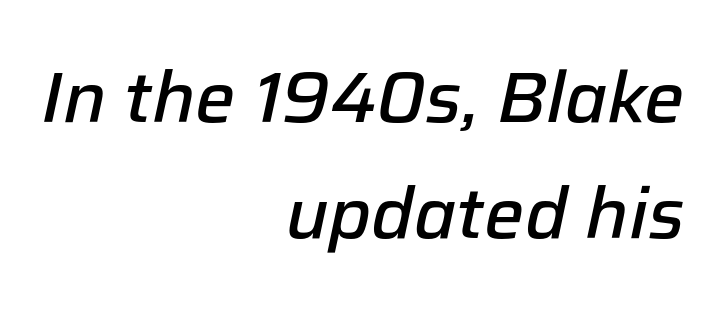
The image shows 71 px semibold type, italic (leaning right); set right-aligned, normal line spacing (1.64x), normal letter spacing, not underlined; low stroke contrast and a medium x-height.
